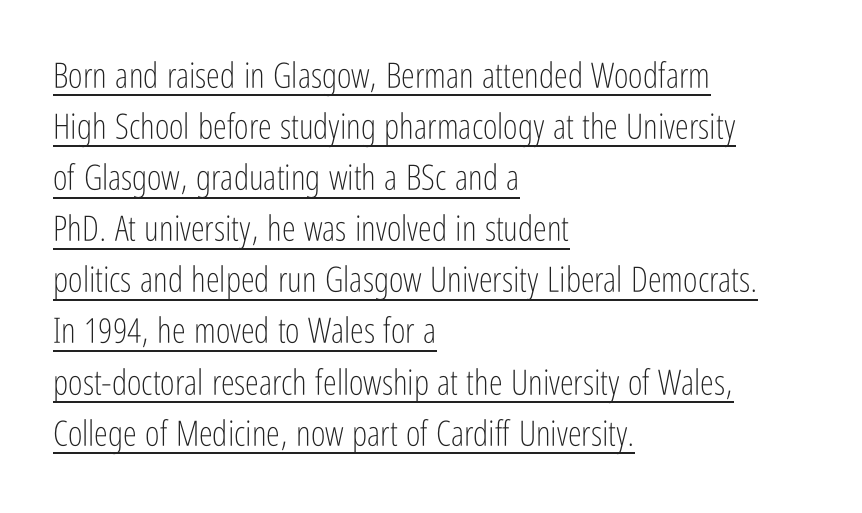
{"serif": "no", "italic": "no", "bold": "no", "weight": "light", "width": "condensed", "stroke_contrast": "low", "x_height": "medium", "monospaced": "no", "underline": "yes", "align": "left", "line_spacing": "normal", "line_spacing_ratio": 1.46, "letter_spacing": "normal", "letter_spacing_em": 0.0, "glyph_px": 35}
